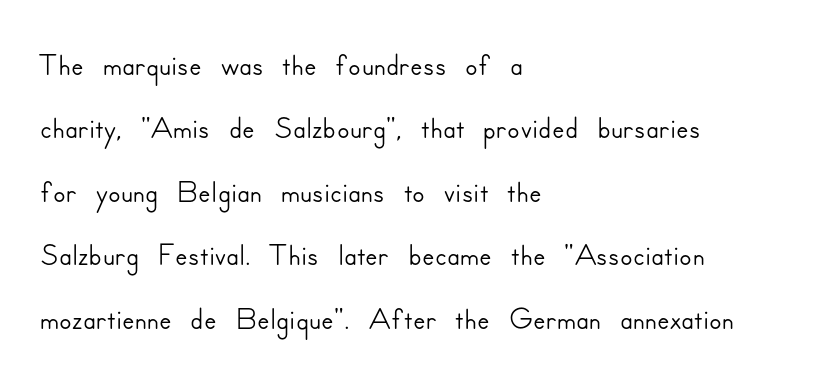
The image shows 46 px sans-serif type, upright; set left-aligned, normal line spacing (1.38x), normal letter spacing, not underlined; low stroke contrast and a small x-height.
